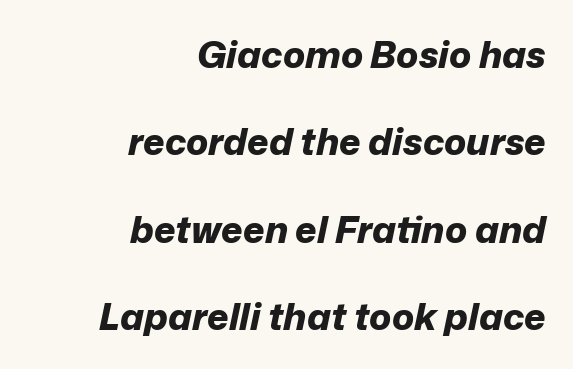
Letter spacing: default. Italic: yes, the glyphs are oblique. Layout note: lines flush right. This sample has the flowing, uneven cadence of proportional lettering.
